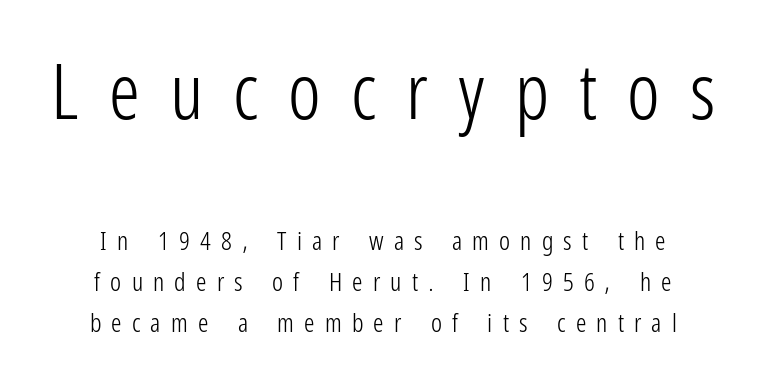
The image shows 77 px light, condensed sans-serif type, upright; set centered, normal line spacing (1.57x), unusually wide letter spacing (+0.39 em), not underlined; the first (top) block is 2.96x larger; low stroke contrast and a medium x-height.
